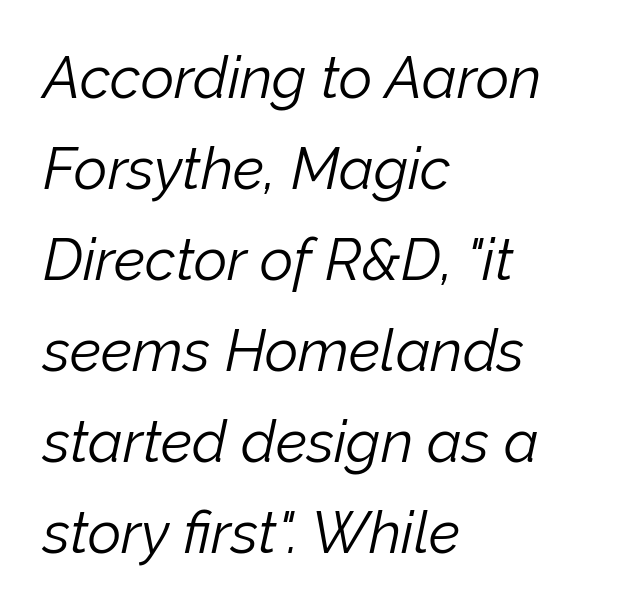
Q: Is the text bold? A: No.
Q: Is the text italic (slanted)? A: Yes, it leans right by about 12 degrees.
Q: Is the text underlined? A: No.
Q: How is the paragraph aligned? A: Left-aligned.
Q: Is the spacing between letters normal or unusually wide? A: Normal.
Q: Is the spacing between lines tight, normal or loose? A: Normal.
Q: Width (condensed, normal, or wide)? A: Normal.
Q: Stroke contrast? A: Low.
Q: x-height? A: Medium.
Q: Monospaced? A: No.
